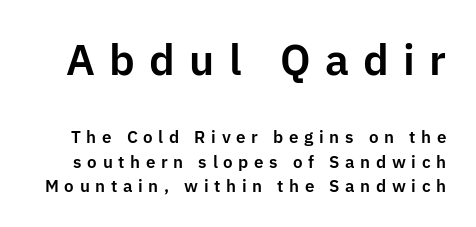
Q: Is the text italic (slanted)? A: No, it is upright.
Q: Is the typeface a serif or a sans-serif typeface? A: Sans-serif.
Q: Is the text underlined? A: No.
Q: Is the spacing between letters normal or unusually wide? A: Unusually wide.
Q: Is the spacing between lines tight, normal or loose? A: Normal.
Q: Which block of text is set in a larger size, the first (top) or the second (bottom)? A: The first (top) one.
Q: Width (condensed, normal, or wide)? A: Normal.
Q: Stroke contrast? A: Low.
Q: x-height? A: Medium.
Q: Monospaced? A: No.
